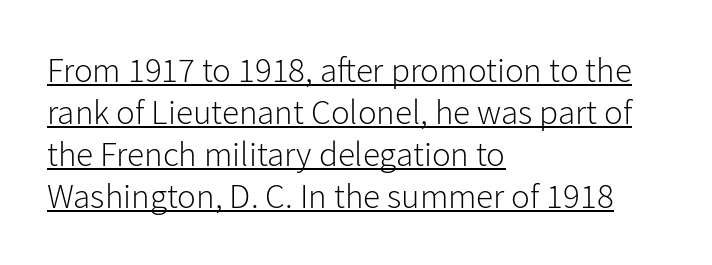
Q: Is the text bold? A: No.
Q: Is the text italic (slanted)? A: No, it is upright.
Q: Is the typeface a serif or a sans-serif typeface? A: Sans-serif.
Q: Is the text underlined? A: Yes.
Q: How is the paragraph aligned? A: Left-aligned.
Q: Is the spacing between letters normal or unusually wide? A: Normal.
Q: Width (condensed, normal, or wide)? A: Normal.
Q: Stroke contrast? A: Low.
Q: x-height? A: Medium.
Q: Monospaced? A: No.
